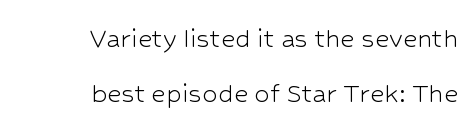
{"serif": "no", "italic": "no", "bold": "no", "weight": "light", "width": "normal", "stroke_contrast": "low", "x_height": "medium", "monospaced": "no", "underline": "no", "align": "right", "line_spacing_ratio": 1.76, "letter_spacing": "normal", "letter_spacing_em": 0.0, "glyph_px": 31}
